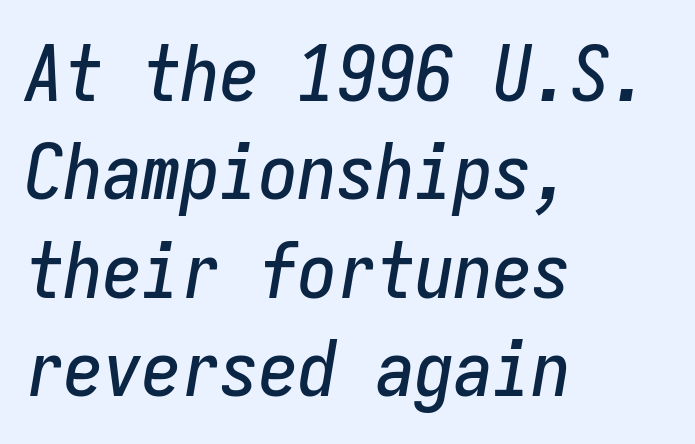
The image shows 78 px condensed type, italic (leaning right), monospaced; set left-aligned, normal line spacing (1.26x), normal letter spacing, not underlined; low stroke contrast and a medium x-height.
